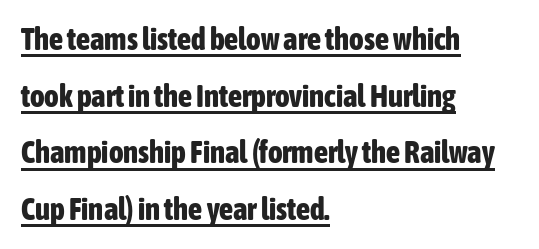
Nothing sits at the stroke ends, so this counts as sans-serif. Heavy-handed strokes throughout: this text is bold. Each line starts at the same left margin while the right side varies. Ordinary non-slanted type is in use. Like a heading marked for emphasis, these lines bear an underscore. The passage shown is typed in a proportional face where columns would drift.
